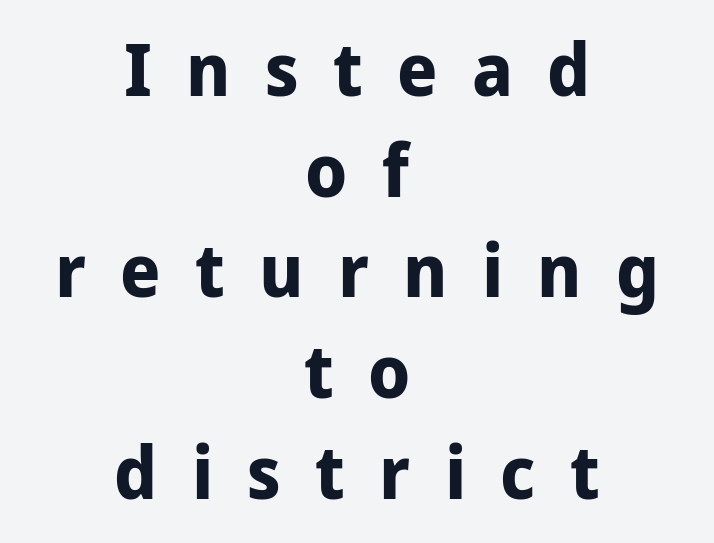
The image shows 73 px bold sans-serif type, upright; set centered, normal line spacing (1.38x), unusually wide letter spacing (+0.47 em), not underlined; low stroke contrast and a medium x-height.
